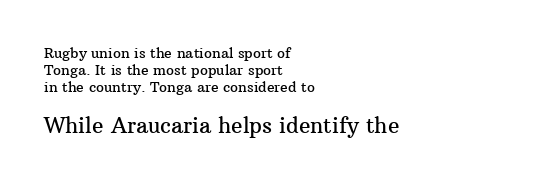
The image shows 21 px text type, upright; set left-aligned, line spacing 1.23x, normal letter spacing, not underlined; the second (bottom) block is 1.5x larger.
